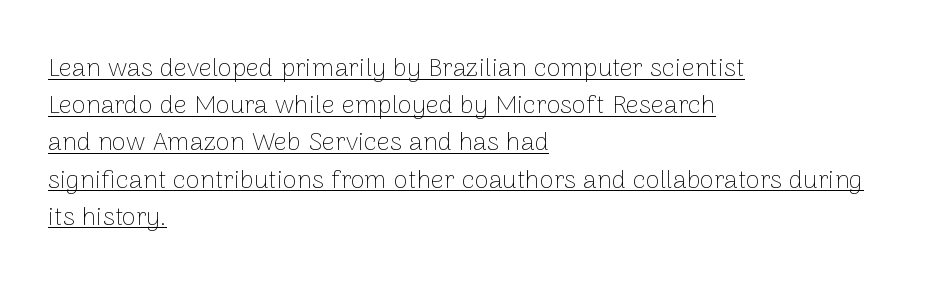
The image shows 26 px text type, upright; set left-aligned, normal line spacing (1.43x), normal letter spacing, underlined.
